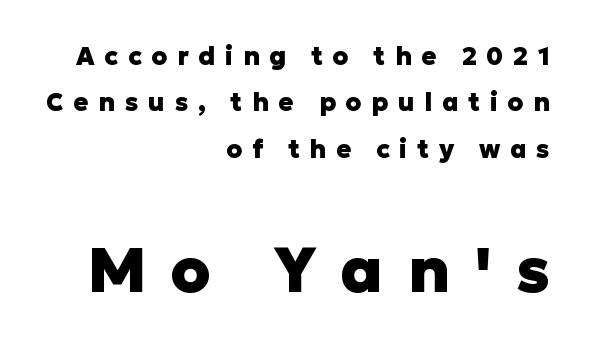
Vertical strokes here are truly vertical. Here the second block reads like a headline and the first like body copy. The text block is weighted toward the right margin, trailing off unevenly leftward. Rule under the text: the space is simply empty. The face used here is proportionally spaced, like ordinary book or web type.
